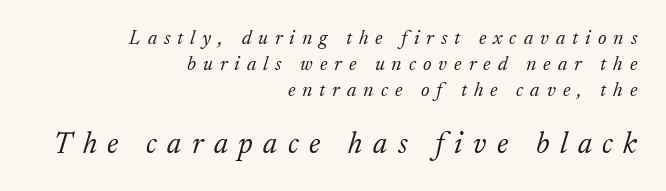
The image shows 30 px light serif type, italic (leaning right); set right-aligned, normal line spacing (1.29x), unusually wide letter spacing (+0.35 em), not underlined; the second (bottom) block is 1.5x larger; low stroke contrast and a medium x-height.
